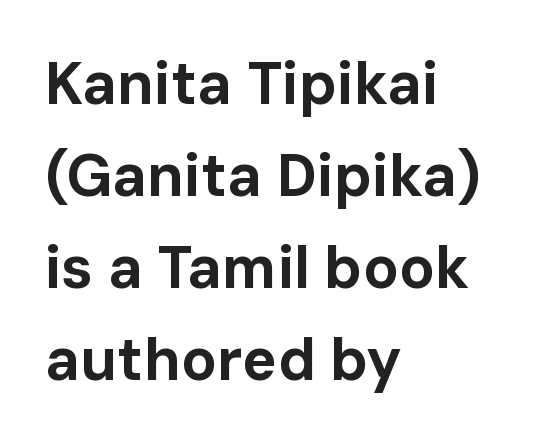
{"serif": "no", "italic": "no", "bold": "yes", "weight": "bold", "width": "normal", "stroke_contrast": "low", "x_height": "medium", "monospaced": "no", "underline": "no", "align": "left", "line_spacing": "normal", "line_spacing_ratio": 1.56, "letter_spacing": "normal", "letter_spacing_em": 0.0, "glyph_px": 59}
